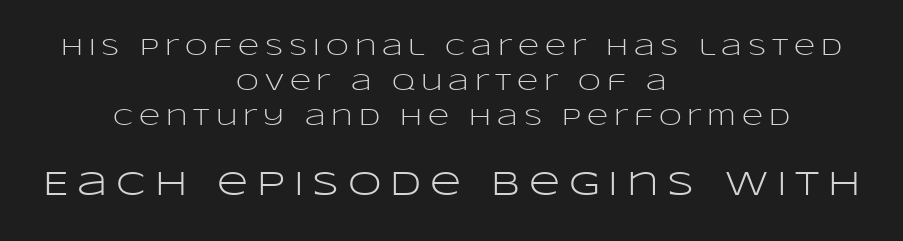
{"serif": "no", "italic": "no", "bold": "no", "weight": "light", "width": "wide", "stroke_contrast": "low", "x_height": "large", "monospaced": "no", "underline": "no", "align": "center", "line_spacing": "normal", "line_spacing_ratio": 1.52, "letter_spacing": "wide", "letter_spacing_em": 0.26, "larger_block": "second", "size_ratio": 1.48, "glyph_px": 34}
